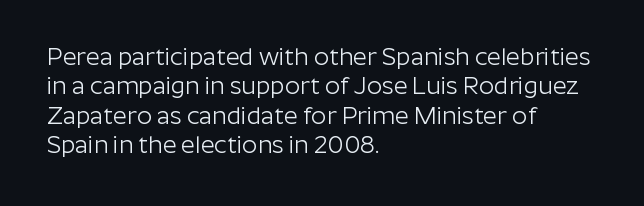
Notice how the stems are strictly vertical — no italics here. Standard letterfit; no display-style spreading of the glyphs. The space beneath each line is pristine and unruled. Counters stay open thanks to moderate or lighter strokes. A classic flush-left, rag-right setting is used for this passage.
